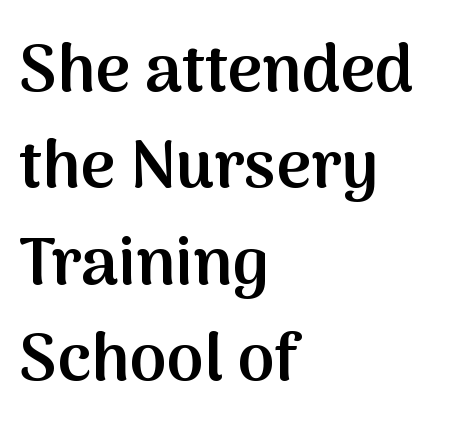
{"serif": "no", "italic": "no", "bold": "semi", "weight": "semibold", "width": "normal", "stroke_contrast": "medium", "x_height": "medium", "monospaced": "no", "underline": "no", "align": "left", "line_spacing": "normal", "line_spacing_ratio": 1.44, "letter_spacing": "normal", "letter_spacing_em": 0.0, "glyph_px": 67}
